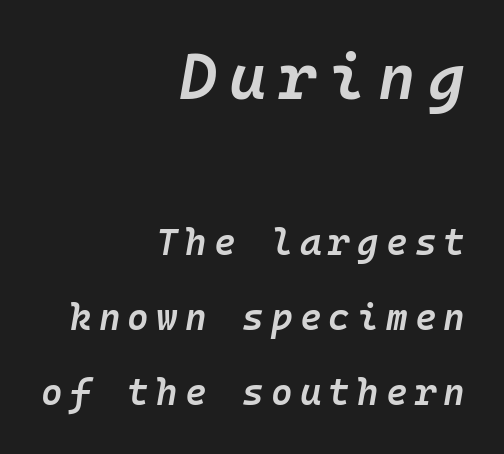
The image shows 64 px semibold type, italic (leaning right), monospaced; set right-aligned, loose line spacing (2.03x), not underlined; the first (top) block is 1.73x larger; low stroke contrast and a medium x-height.
